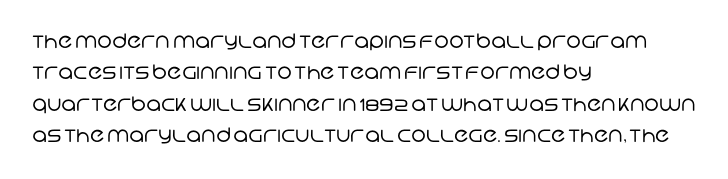
{"bold": "no", "underline": "no", "align": "left", "line_spacing": "normal", "line_spacing_ratio": 1.57, "letter_spacing": "normal", "letter_spacing_em": 0.0, "glyph_px": 20}
